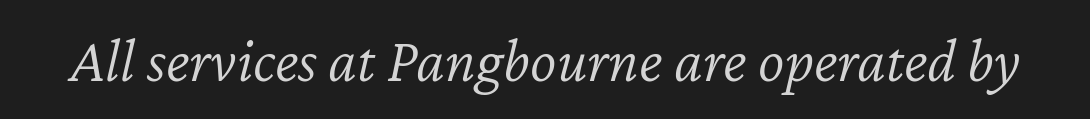
Q: Is the text bold? A: No.
Q: Is the text italic (slanted)? A: Yes, it leans right by about 12 degrees.
Q: Is the text underlined? A: No.
Q: Is the spacing between letters normal or unusually wide? A: Normal.
Q: Width (condensed, normal, or wide)? A: Normal.
Q: Stroke contrast? A: Low.
Q: x-height? A: Medium.
Q: Monospaced? A: No.
